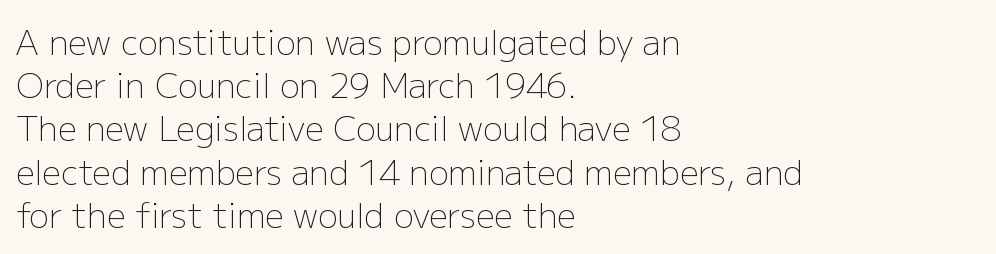
The image shows 33 px light sans-serif type, upright; set left-aligned, normal line spacing (1.31x), normal letter spacing, not underlined; low stroke contrast and a medium x-height.
